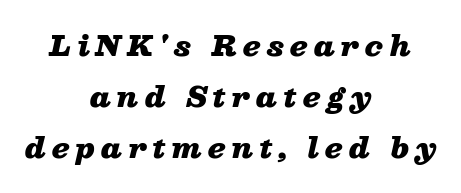
The typesetter chose a symmetrical, centered arrangement here. The typesetting leans heavy: a genuine bold. The zone under the glyphs is completely vacant. An italicized treatment has been applied to the whole sample. Words appear elongated and porous because spacing is wide.
